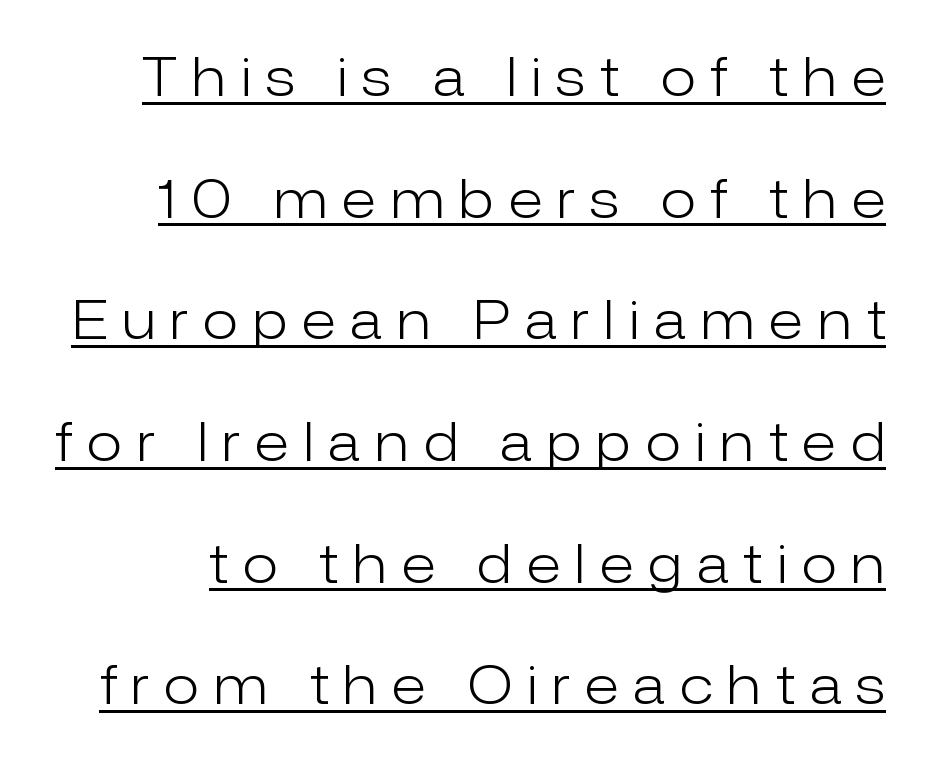
Q: Is the text bold? A: No.
Q: Is the text italic (slanted)? A: No, it is upright.
Q: Is the typeface a serif or a sans-serif typeface? A: Sans-serif.
Q: Is the text underlined? A: Yes.
Q: Is the spacing between letters normal or unusually wide? A: Unusually wide.
Q: Is the spacing between lines tight, normal or loose? A: Loose.
Q: Width (condensed, normal, or wide)? A: Normal.
Q: Stroke contrast? A: Low.
Q: x-height? A: Medium.
Q: Monospaced? A: No.
